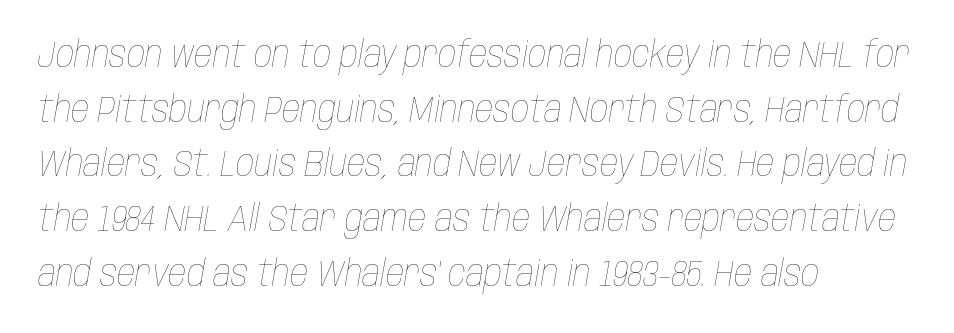
Q: Is the text bold? A: No.
Q: Is the text italic (slanted)? A: Yes, it leans right by about 10 degrees.
Q: Is the text underlined? A: No.
Q: How is the paragraph aligned? A: Left-aligned.
Q: Is the spacing between letters normal or unusually wide? A: Normal.
Q: Is the spacing between lines tight, normal or loose? A: Normal.
Q: Width (condensed, normal, or wide)? A: Condensed.
Q: Stroke contrast? A: Low.
Q: x-height? A: Large.
Q: Monospaced? A: No.
